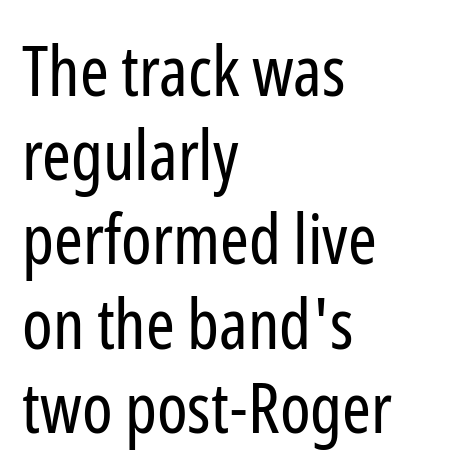
The image shows 69 px regular-weight, condensed sans-serif type, upright; set left-aligned, line spacing 1.22x, normal letter spacing, not underlined; low stroke contrast and a medium x-height.
